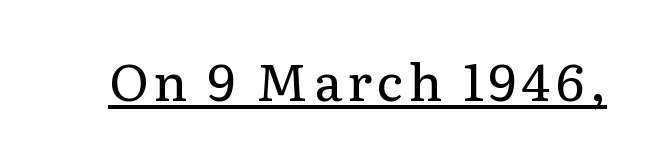
No chunkiness to these letters — they're not bold. The letters carry serifs — small finishing strokes at the ends of their stems. The specimen reads as upright at a glance. Notice how a bar underscores the lettering throughout.
